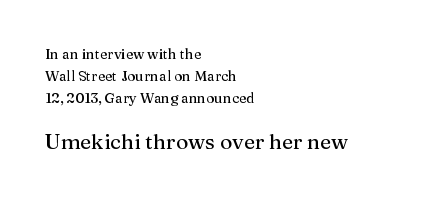
Q: Is the text italic (slanted)? A: No, it is upright.
Q: Is the text underlined? A: No.
Q: How is the paragraph aligned? A: Left-aligned.
Q: Is the spacing between letters normal or unusually wide? A: Normal.
Q: Is the spacing between lines tight, normal or loose? A: Normal.
Q: Which block of text is set in a larger size, the first (top) or the second (bottom)? A: The second (bottom) one.
